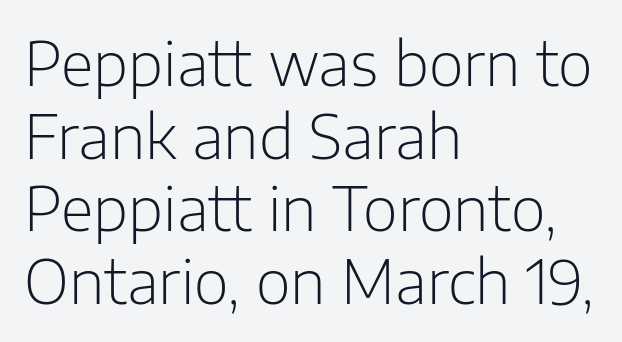
{"serif": "no", "italic": "no", "bold": "no", "weight": "light", "width": "normal", "stroke_contrast": "low", "x_height": "medium", "monospaced": "no", "underline": "no", "align": "left", "line_spacing_ratio": 1.21, "letter_spacing": "normal", "letter_spacing_em": 0.0, "glyph_px": 60}
